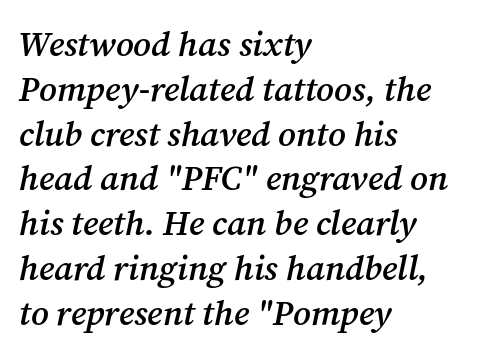
The image shows 35 px semibold serif type, italic (leaning right); set left-aligned, normal line spacing (1.28x), normal letter spacing, not underlined; medium stroke contrast and a medium x-height.
